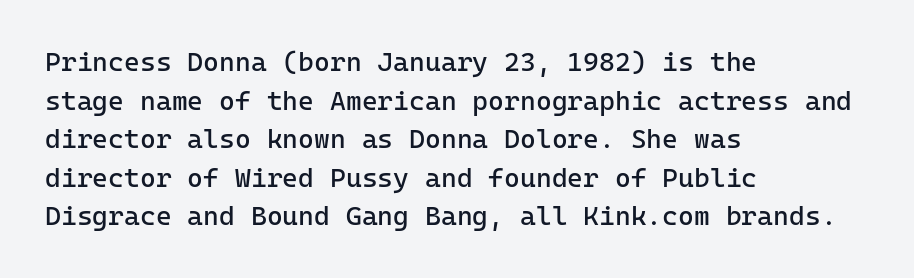
Q: Is the text bold? A: No.
Q: Is the text italic (slanted)? A: No, it is upright.
Q: Is the text underlined? A: No.
Q: How is the paragraph aligned? A: Left-aligned.
Q: Is the spacing between letters normal or unusually wide? A: Normal.
Q: Is the spacing between lines tight, normal or loose? A: Normal.
